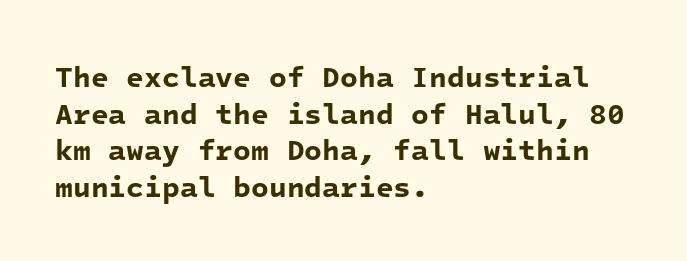
The image shows 29 px bold sans-serif type, monospaced; set left-aligned, normal line spacing (1.26x), normal letter spacing, not underlined; low stroke contrast and a medium x-height.
